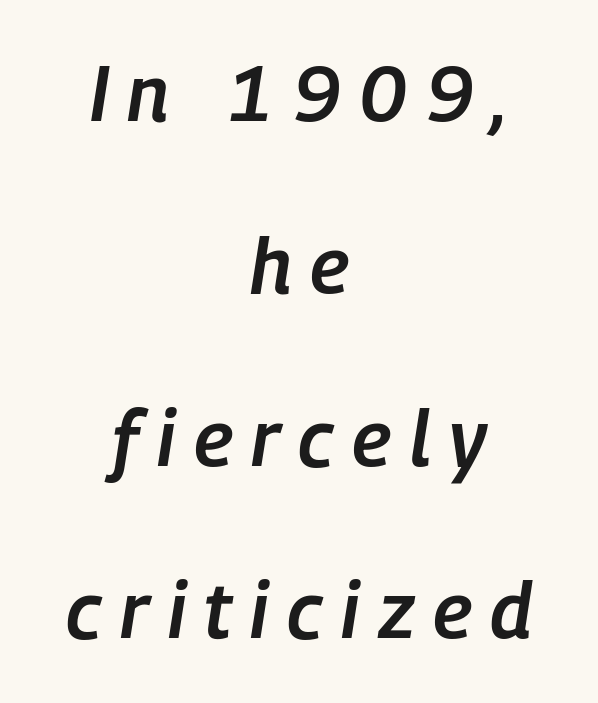
The image shows 77 px semibold, condensed type, italic (leaning right); set centered, loose line spacing (2.24x), unusually wide letter spacing (+0.24 em), not underlined; low stroke contrast and a medium x-height.
